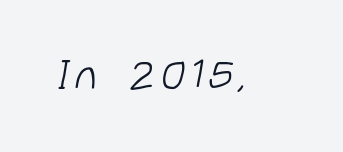
Weight: regular or lighter. Grotesque or geometric, the face here clearly has no serifs. Check under the words: just untouched page. Here the designer chose a conventional face with non-uniform glyph widths.
